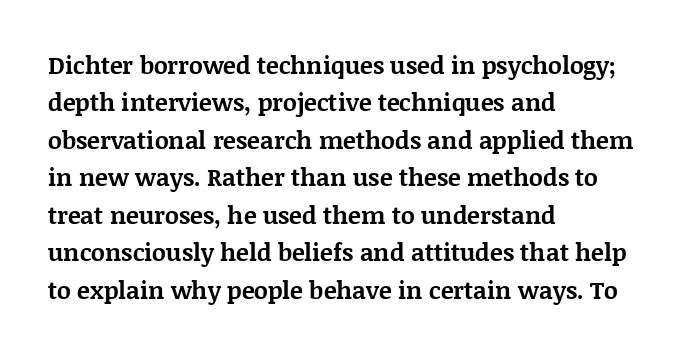
Underline: absent. Strokes here are thick enough to call this a true bold. This block has exactly the height ordinary leading produces. Standard letterfit; no display-style spreading of the glyphs. The lines are quadded left.
